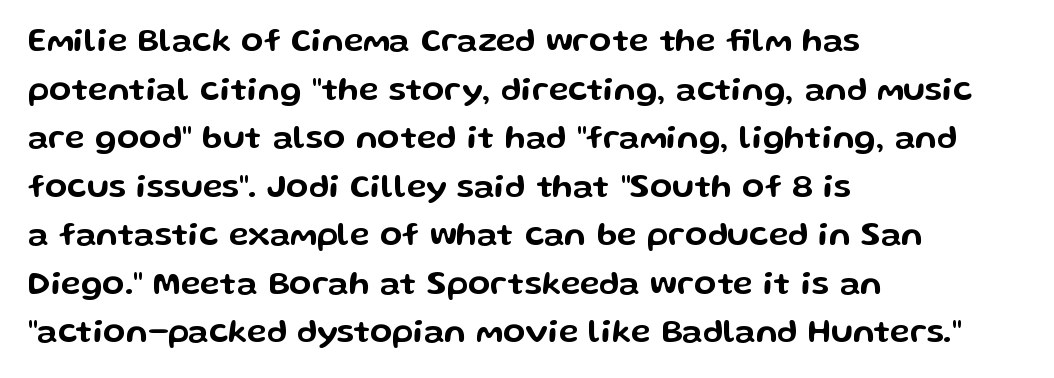
{"serif": "no", "italic": "no", "width": "wide", "stroke_contrast": "low", "x_height": "medium", "monospaced": "no", "underline": "no", "align": "left", "line_spacing": "normal", "line_spacing_ratio": 1.47, "letter_spacing": "normal", "letter_spacing_em": 0.0, "glyph_px": 33}
